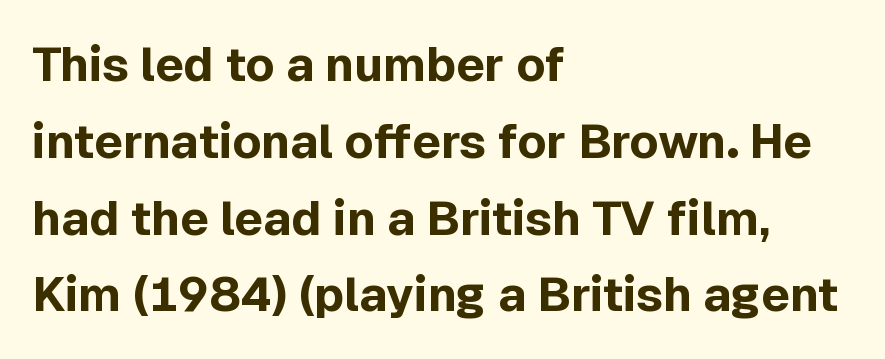
Style check: upright. Summary of weight: heavy, a full bold. Alignment: flush left. Check under the words: just untouched page.
